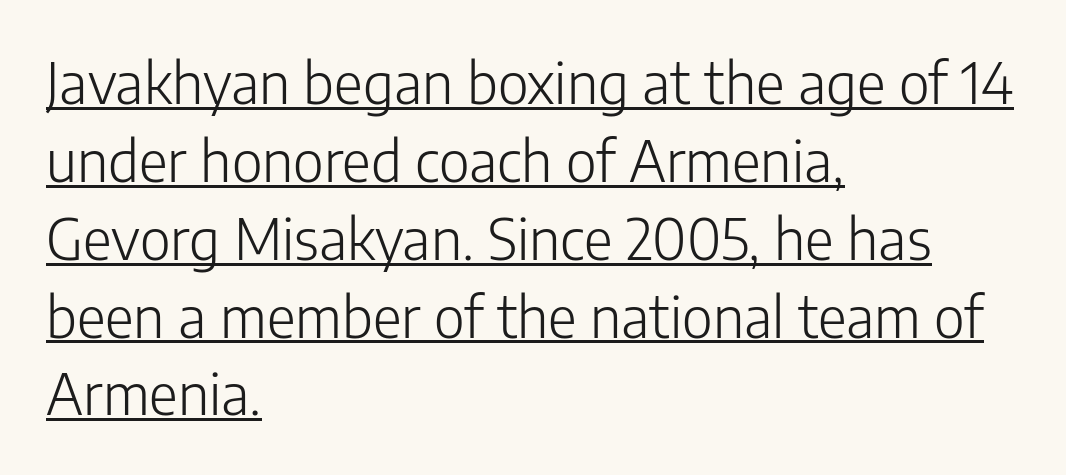
Q: Is the text bold? A: No.
Q: Is the text italic (slanted)? A: No, it is upright.
Q: Is the typeface a serif or a sans-serif typeface? A: Sans-serif.
Q: Is the text underlined? A: Yes.
Q: How is the paragraph aligned? A: Left-aligned.
Q: Is the spacing between letters normal or unusually wide? A: Normal.
Q: Is the spacing between lines tight, normal or loose? A: Normal.
Q: Width (condensed, normal, or wide)? A: Normal.
Q: Stroke contrast? A: Low.
Q: x-height? A: Medium.
Q: Monospaced? A: No.
